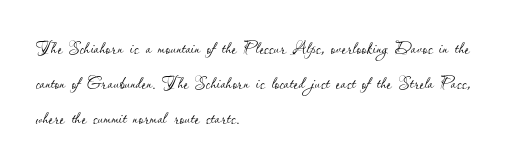
{"bold": "no", "underline": "no", "align": "left", "line_spacing": "normal", "line_spacing_ratio": 1.58, "letter_spacing": "normal", "letter_spacing_em": 0.0, "glyph_px": 22}
